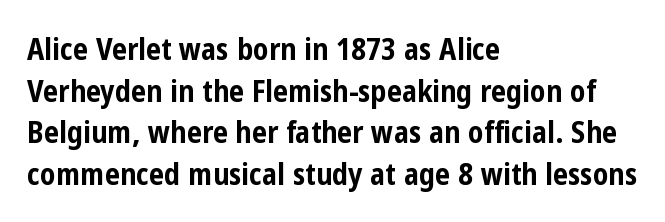
Q: Is the text bold? A: Yes.
Q: Is the text italic (slanted)? A: No, it is upright.
Q: Is the typeface a serif or a sans-serif typeface? A: Sans-serif.
Q: Is the text underlined? A: No.
Q: How is the paragraph aligned? A: Left-aligned.
Q: Is the spacing between letters normal or unusually wide? A: Normal.
Q: Is the spacing between lines tight, normal or loose? A: Normal.
Q: Width (condensed, normal, or wide)? A: Condensed.
Q: Stroke contrast? A: Low.
Q: x-height? A: Medium.
Q: Monospaced? A: No.
